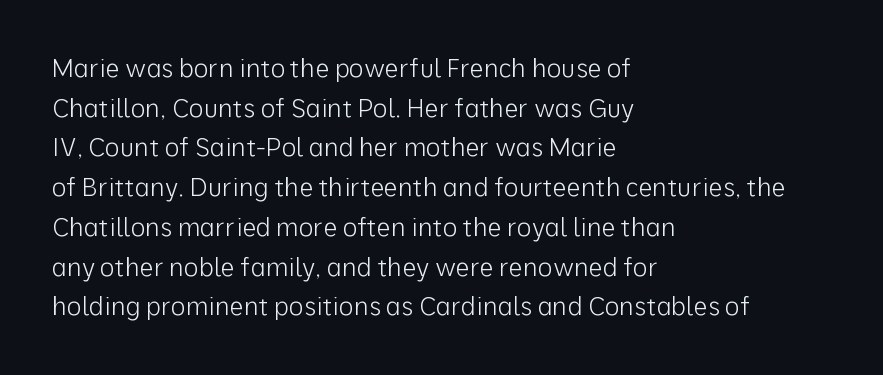
No italicization has been applied; the sample stays upright. Which margin do the lines hug? The left one — the right edge is uneven. Interline gaps are of average width in this sample. Descender tails drop into unmarked territory.
